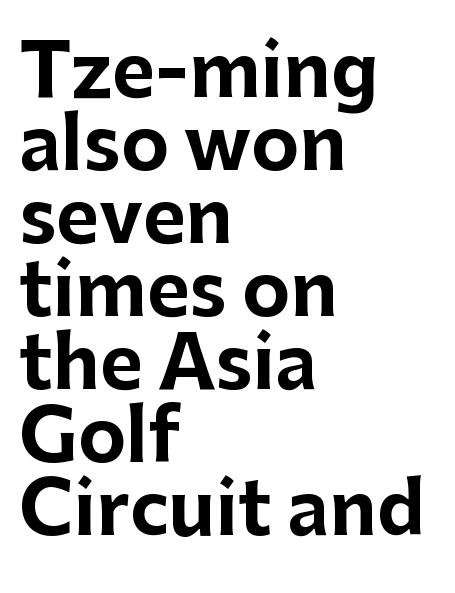
{"serif": "no", "italic": "no", "bold": "yes", "weight": "bold", "width": "normal", "stroke_contrast": "low", "x_height": "medium", "monospaced": "no", "underline": "no", "align": "left", "line_spacing": "tight", "line_spacing_ratio": 1.0, "letter_spacing": "normal", "letter_spacing_em": 0.0, "glyph_px": 73}
